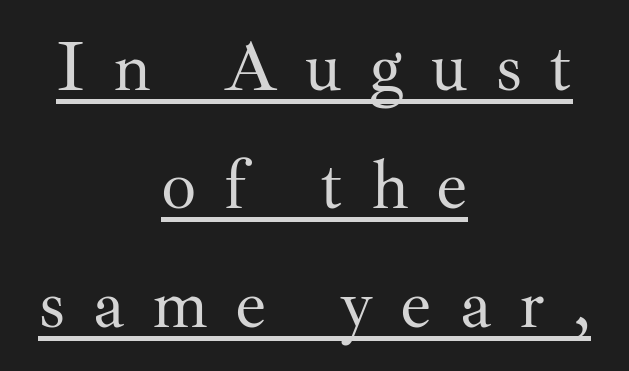
The image shows 70 px regular-weight serif type, upright; set centered, normal line spacing (1.69x), unusually wide letter spacing (+0.39 em), underlined; medium stroke contrast and a small x-height.
